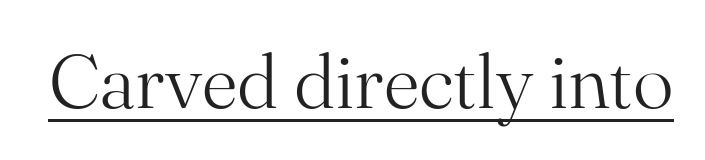
The typeface chosen for these lines features serifs. The lettering is marked with a stroke running underneath it. Italic: no, the glyphs are upright roman. A typesetter would call this zero additional tracking.
